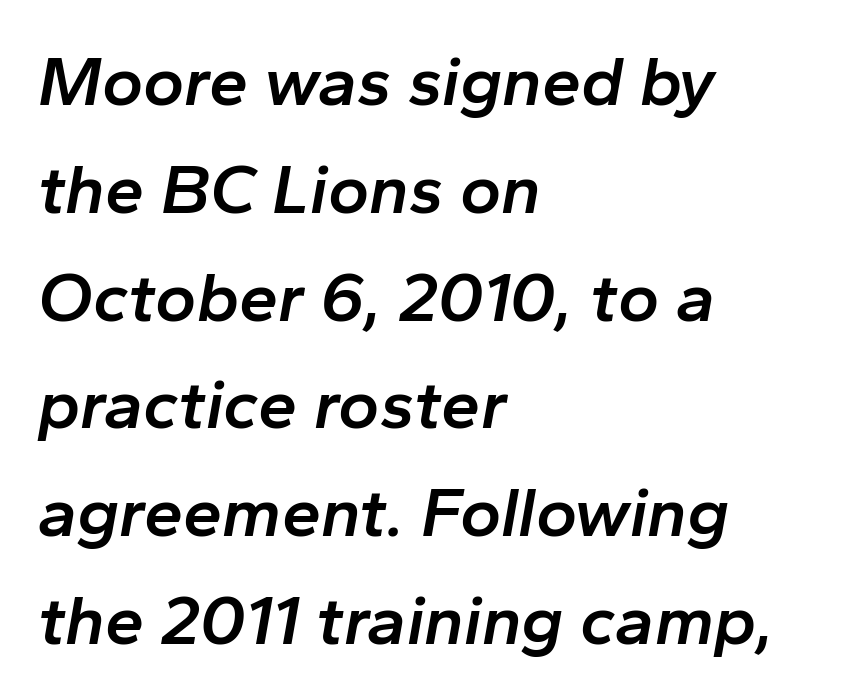
{"italic": "yes", "lean": "right", "slant_degrees": 10, "bold": "semi", "weight": "semibold", "width": "normal", "stroke_contrast": "low", "x_height": "medium", "monospaced": "no", "underline": "no", "align": "left", "line_spacing": "normal", "line_spacing_ratio": 1.54, "letter_spacing": "normal", "letter_spacing_em": 0.0, "glyph_px": 70}
